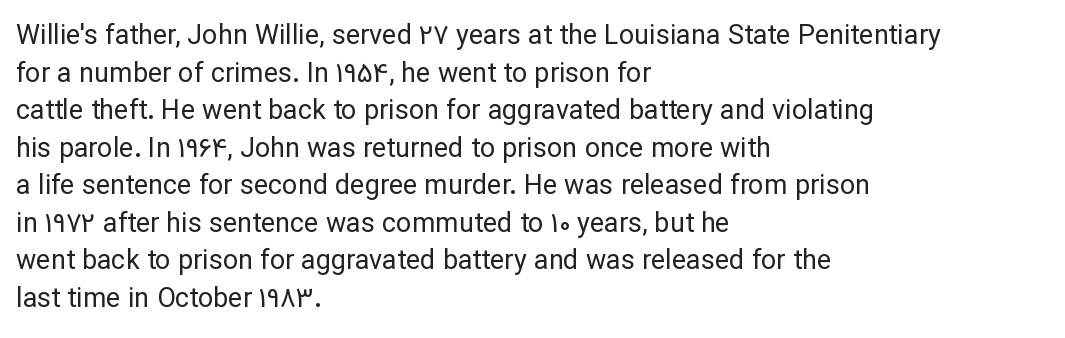
Notice how the stems are strictly vertical — no italics here. A bare baseline throughout the passage. Inter-character spacing is left at the font's built-in metrics. Vertical spacing — default. The ragged edge is on the right, which tells us the setting is flush left. The font sits on the lighter half of the weight spectrum, regular included.
